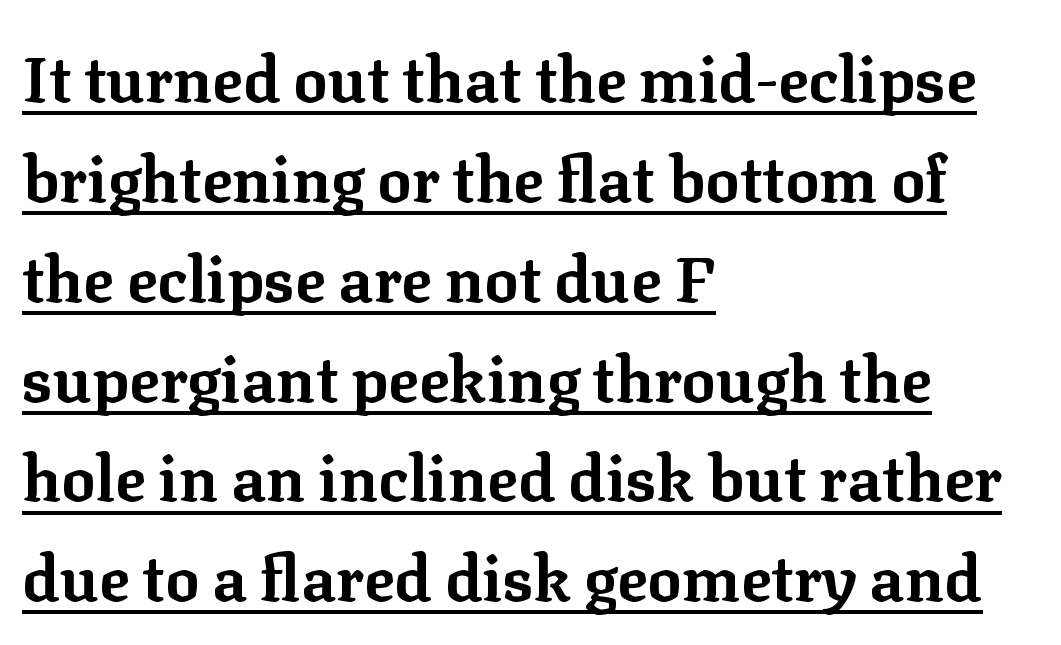
The image shows 64 px bold serif type, upright; set left-aligned, normal line spacing (1.56x), normal letter spacing, underlined; low stroke contrast and a medium x-height.
